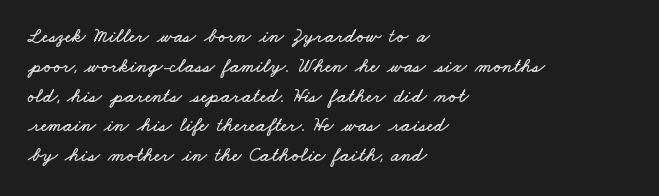
These lines are set flush left with a ragged right edge. The tracking reads as untouched default to a designer's eye. A typesetter would call this leading conventional body-copy spacing. This rendering features lettering with no underline.
